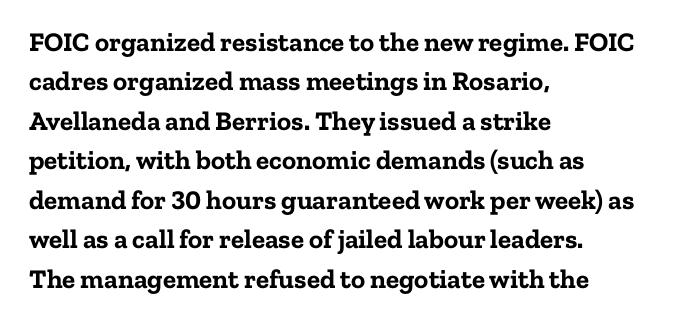
Q: Is the text bold? A: Yes.
Q: Is the text italic (slanted)? A: No, it is upright.
Q: Is the text underlined? A: No.
Q: How is the paragraph aligned? A: Left-aligned.
Q: Is the spacing between letters normal or unusually wide? A: Normal.
Q: Is the spacing between lines tight, normal or loose? A: Normal.
